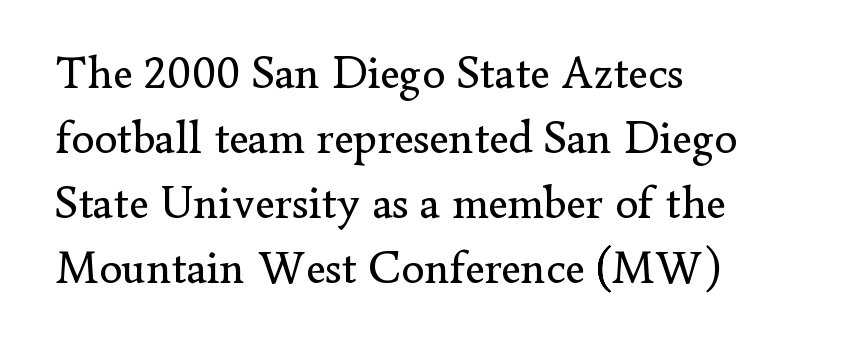
{"serif": "yes", "italic": "no", "bold": "no", "weight": "regular", "width": "normal", "stroke_contrast": "low", "x_height": "small", "monospaced": "no", "underline": "no", "align": "left", "line_spacing": "normal", "line_spacing_ratio": 1.41, "letter_spacing": "normal", "letter_spacing_em": 0.0, "glyph_px": 46}
